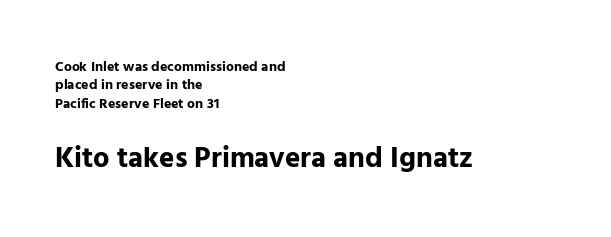
Q: Is the text bold? A: Yes.
Q: Is the text italic (slanted)? A: No, it is upright.
Q: Is the typeface a serif or a sans-serif typeface? A: Sans-serif.
Q: Is the text underlined? A: No.
Q: How is the paragraph aligned? A: Left-aligned.
Q: Is the spacing between letters normal or unusually wide? A: Normal.
Q: Is the spacing between lines tight, normal or loose? A: Normal.
Q: Which block of text is set in a larger size, the first (top) or the second (bottom)? A: The second (bottom) one.
Q: Width (condensed, normal, or wide)? A: Normal.
Q: Stroke contrast? A: Low.
Q: x-height? A: Medium.
Q: Monospaced? A: No.
